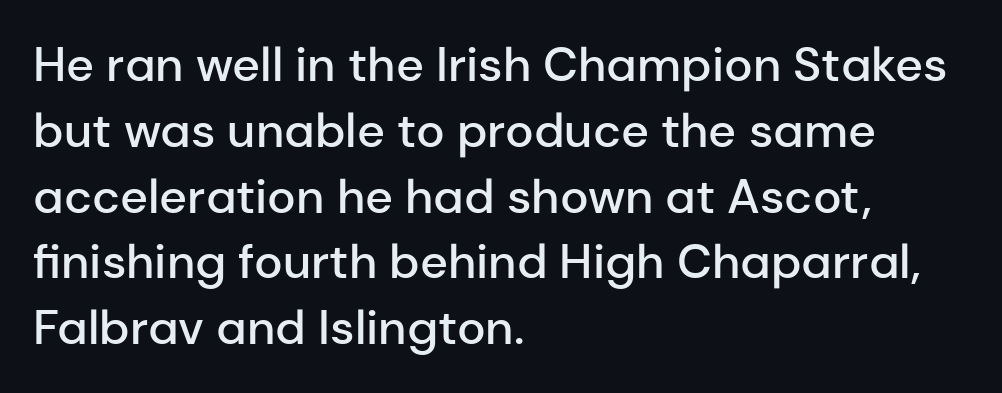
Q: Is the text bold? A: Semi-bold.
Q: Is the text italic (slanted)? A: No, it is upright.
Q: Is the typeface a serif or a sans-serif typeface? A: Sans-serif.
Q: Is the text underlined? A: No.
Q: How is the paragraph aligned? A: Left-aligned.
Q: Is the spacing between letters normal or unusually wide? A: Normal.
Q: Is the spacing between lines tight, normal or loose? A: Normal.
Q: Width (condensed, normal, or wide)? A: Normal.
Q: Stroke contrast? A: Low.
Q: x-height? A: Medium.
Q: Monospaced? A: No.
